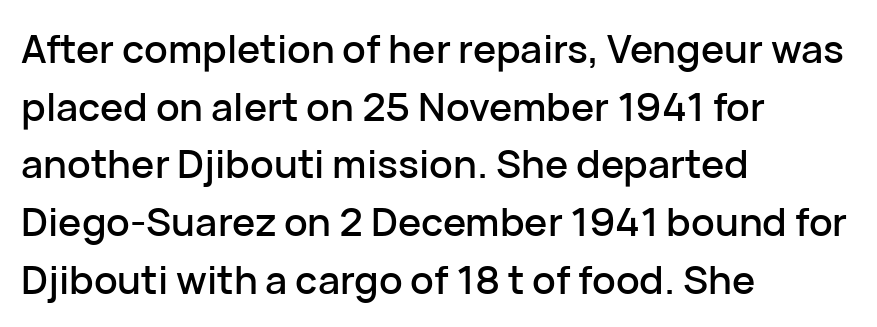
The image shows 39 px sans-serif type, upright; set left-aligned, normal line spacing (1.48x), normal letter spacing, not underlined; low stroke contrast and a medium x-height.
